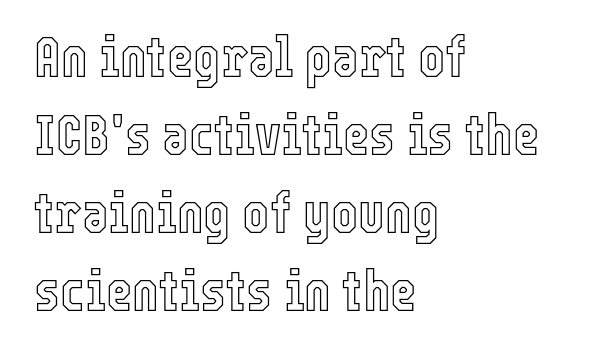
The image shows 57 px condensed type, upright; set left-aligned, normal line spacing (1.37x), normal letter spacing, not underlined; a medium x-height.
